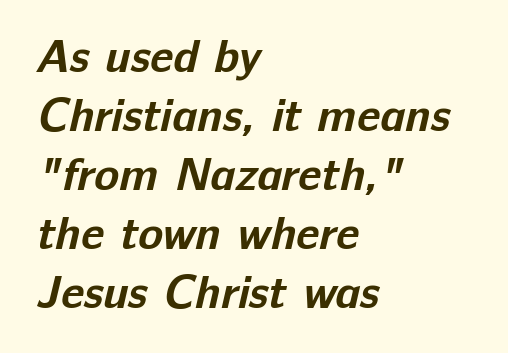
Q: Is the text bold? A: Yes.
Q: Is the typeface a serif or a sans-serif typeface? A: Sans-serif.
Q: Is the text underlined? A: No.
Q: How is the paragraph aligned? A: Left-aligned.
Q: Is the spacing between letters normal or unusually wide? A: Normal.
Q: Is the spacing between lines tight, normal or loose? A: Normal.
Q: Width (condensed, normal, or wide)? A: Normal.
Q: Stroke contrast? A: Low.
Q: x-height? A: Medium.
Q: Monospaced? A: No.
